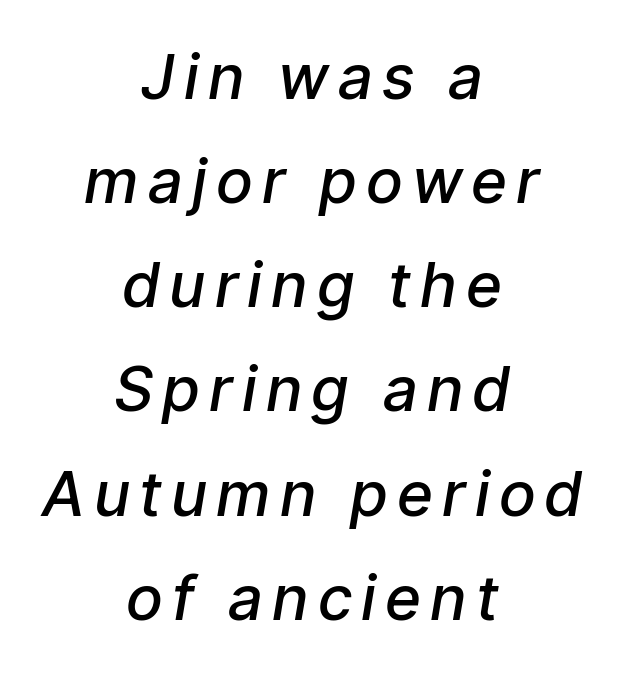
Q: Is the text bold? A: Semi-bold.
Q: Is the text italic (slanted)? A: Yes, it leans right by about 9 degrees.
Q: Is the text underlined? A: No.
Q: How is the paragraph aligned? A: Centered.
Q: Is the spacing between lines tight, normal or loose? A: Normal.
Q: Width (condensed, normal, or wide)? A: Condensed.
Q: Stroke contrast? A: Low.
Q: x-height? A: Medium.
Q: Monospaced? A: No.
